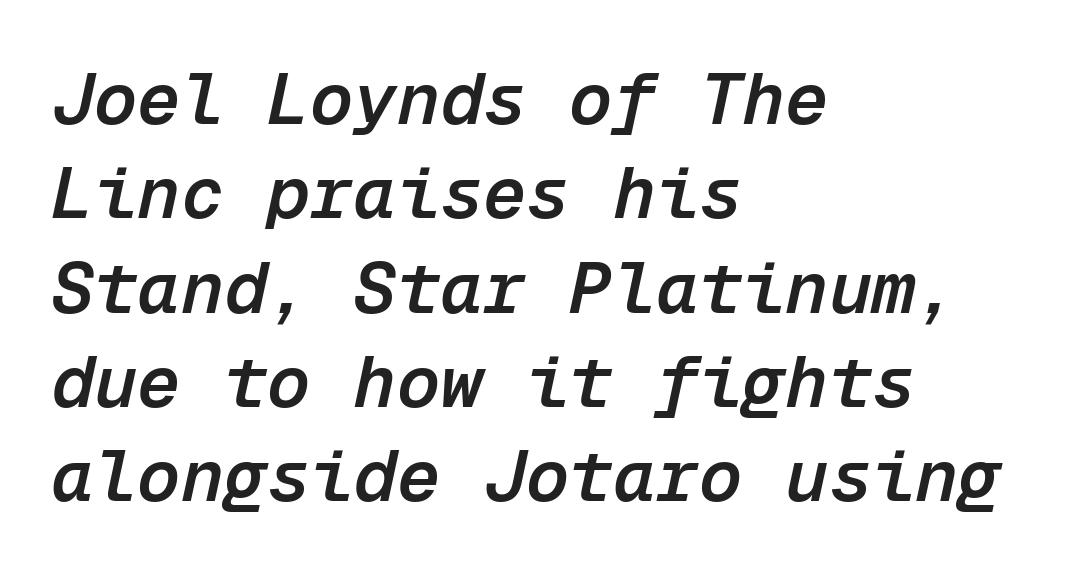
{"italic": "yes", "lean": "right", "slant_degrees": 12, "bold": "semi", "weight": "semibold", "width": "normal", "stroke_contrast": "low", "x_height": "medium", "monospaced": "yes", "underline": "no", "align": "left", "line_spacing": "normal", "line_spacing_ratio": 1.31, "letter_spacing": "normal", "letter_spacing_em": 0.0, "glyph_px": 72}
